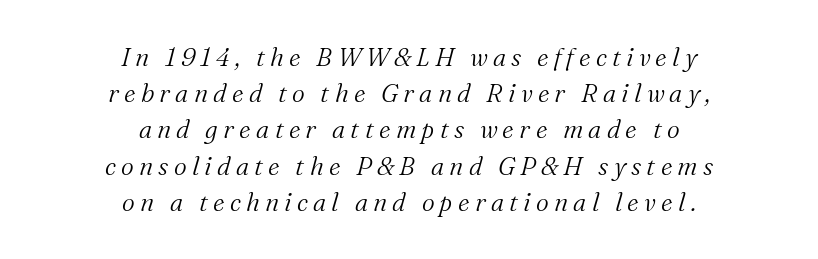
Here the glyphs are tracked loosely, breaking word shapes into spaced letters. The passage shown stacks its lines at a standard gap. Is the type heavy? It reads as light-to-regular instead. Descender tails drop into unmarked territory. Looking at the ascenders, they clearly lean. In CSS terms this would be text-align: center.
